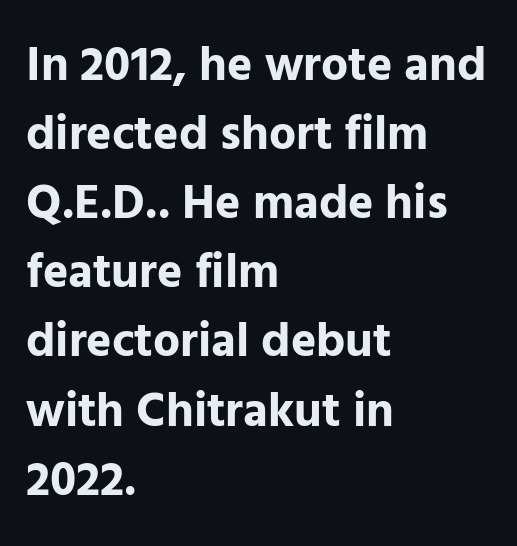
{"serif": "no", "italic": "no", "bold": "yes", "weight": "bold", "width": "normal", "stroke_contrast": "low", "x_height": "medium", "monospaced": "no", "underline": "no", "align": "left", "line_spacing": "normal", "line_spacing_ratio": 1.44, "letter_spacing": "normal", "letter_spacing_em": 0.0, "glyph_px": 48}
